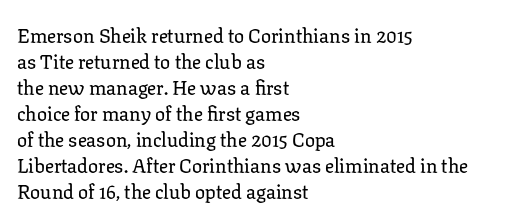
{"italic": "no", "underline": "no", "align": "left", "line_spacing": "normal", "line_spacing_ratio": 1.3, "letter_spacing": "normal", "letter_spacing_em": 0.0, "glyph_px": 20}
